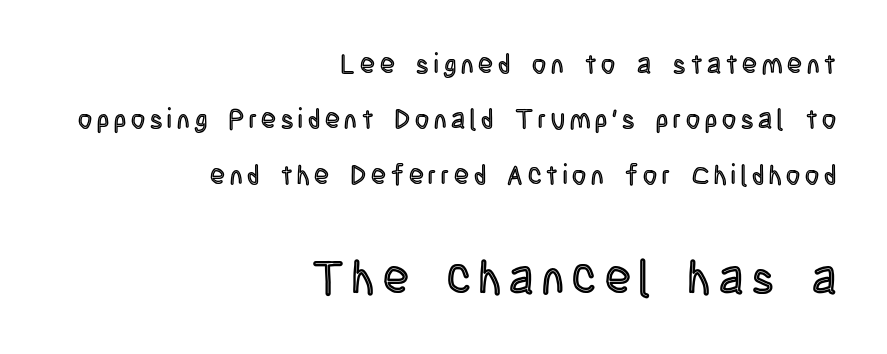
The baseline area is clear. Vertical strokes here are truly vertical. Regarding leading, the lines here are spaced well apart. You get the small type first, then a jump to larger type. Here the designer chose a conventional face with non-uniform glyph widths. Does the copy run flush right? Yes — the right margin is perfectly even.
